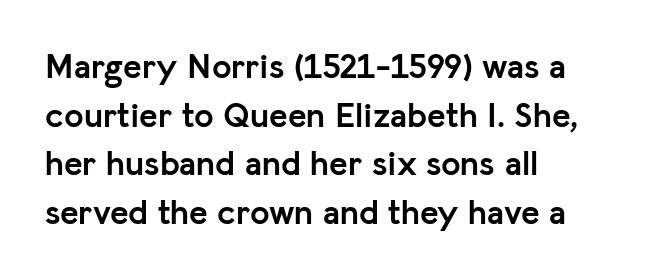
{"serif": "no", "italic": "no", "bold": "yes", "weight": "semibold", "width": "normal", "stroke_contrast": "low", "x_height": "medium", "monospaced": "no", "underline": "no", "align": "left", "line_spacing": "normal", "line_spacing_ratio": 1.39, "letter_spacing": "normal", "letter_spacing_em": 0.0, "glyph_px": 35}
